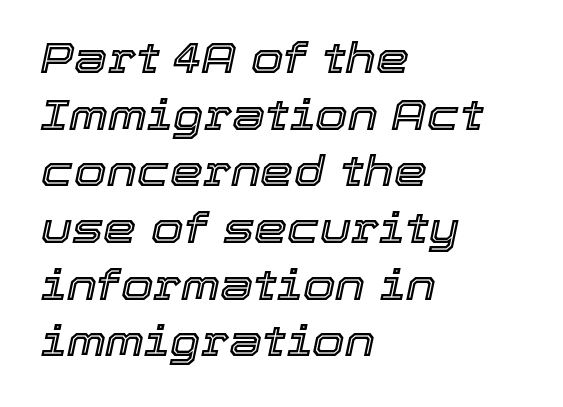
The image shows 42 px text type, italic (leaning right); set left-aligned, normal line spacing (1.35x), normal letter spacing, not underlined; a medium x-height.
